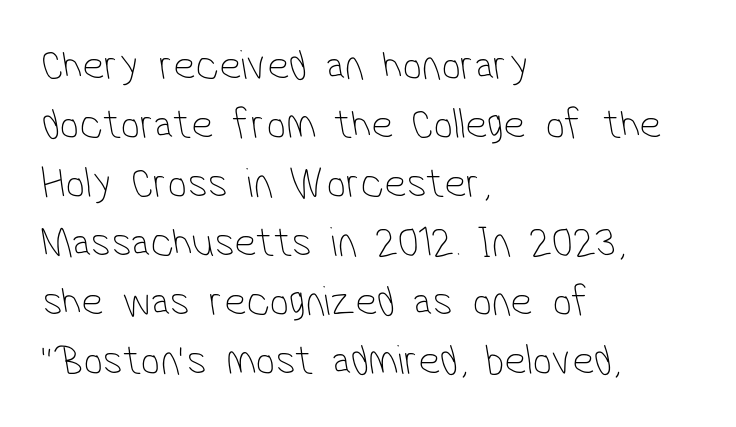
Q: Is the text bold? A: No.
Q: Is the typeface a serif or a sans-serif typeface? A: Sans-serif.
Q: Is the text underlined? A: No.
Q: How is the paragraph aligned? A: Left-aligned.
Q: Is the spacing between letters normal or unusually wide? A: Normal.
Q: Is the spacing between lines tight, normal or loose? A: Normal.
Q: Width (condensed, normal, or wide)? A: Condensed.
Q: Stroke contrast? A: Low.
Q: x-height? A: Medium.
Q: Monospaced? A: No.
